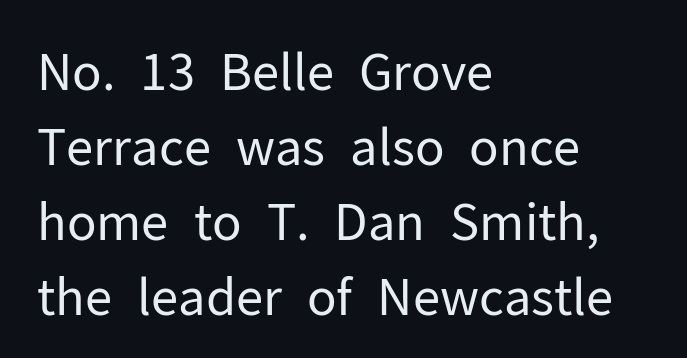
The image shows 50 px regular-weight sans-serif type, upright; set left-aligned, normal line spacing (1.5x), normal letter spacing, not underlined; low stroke contrast and a medium x-height.
